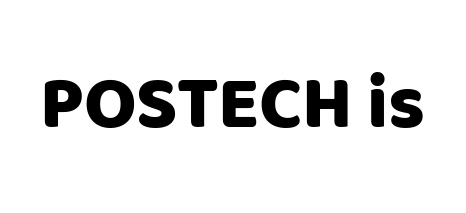
Is this a sans? Yes — the strokes have no serifs. Underlining? Definitely not there. A typesetter would call this zero additional tracking. This is roman type, the default non-slanted kind. The face used here is proportionally spaced, like ordinary book or web type.
